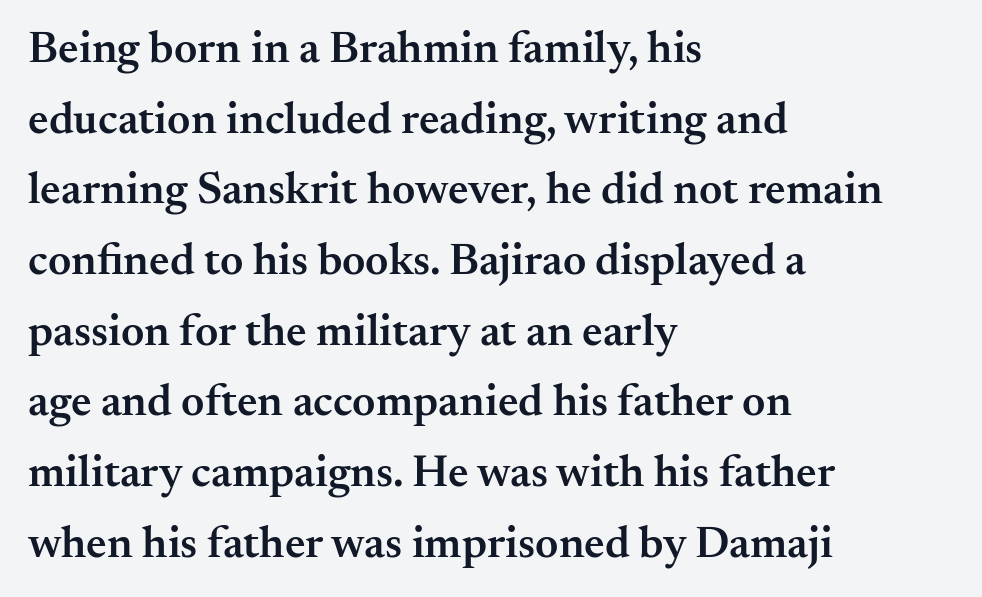
Q: Is the text bold? A: Semi-bold.
Q: Is the text italic (slanted)? A: No, it is upright.
Q: Is the typeface a serif or a sans-serif typeface? A: Serif.
Q: Is the text underlined? A: No.
Q: How is the paragraph aligned? A: Left-aligned.
Q: Is the spacing between letters normal or unusually wide? A: Normal.
Q: Is the spacing between lines tight, normal or loose? A: Normal.
Q: Width (condensed, normal, or wide)? A: Normal.
Q: Stroke contrast? A: Medium.
Q: x-height? A: Small.
Q: Monospaced? A: No.
